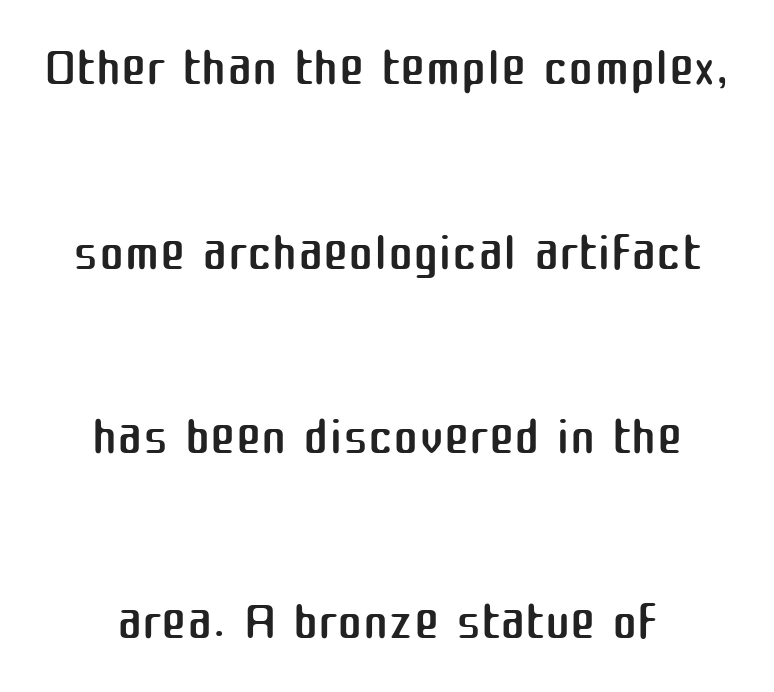
{"serif": "no", "italic": "no", "bold": "no", "weight": "regular", "width": "normal", "stroke_contrast": "medium", "x_height": "medium", "monospaced": "no", "underline": "no", "align": "center", "line_spacing": "loose", "line_spacing_ratio": 2.43, "letter_spacing": "normal", "letter_spacing_em": 0.0, "glyph_px": 76}
